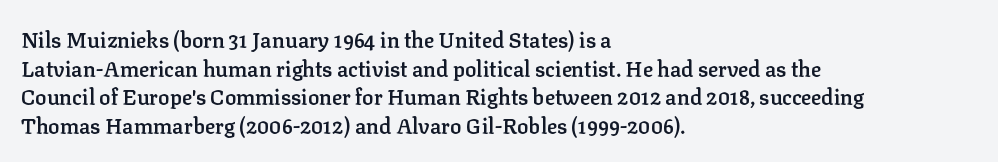
{"italic": "no", "bold": "semi", "underline": "no", "align": "left", "line_spacing": "normal", "line_spacing_ratio": 1.36, "letter_spacing": "normal", "letter_spacing_em": 0.0, "glyph_px": 21}
